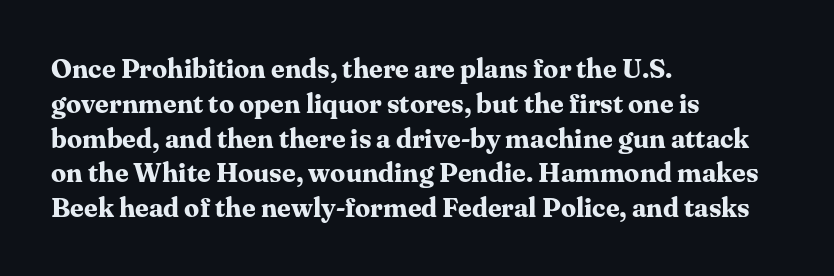
The image shows 27 px bold type, upright; set left-aligned, normal line spacing (1.29x), normal letter spacing, not underlined.
